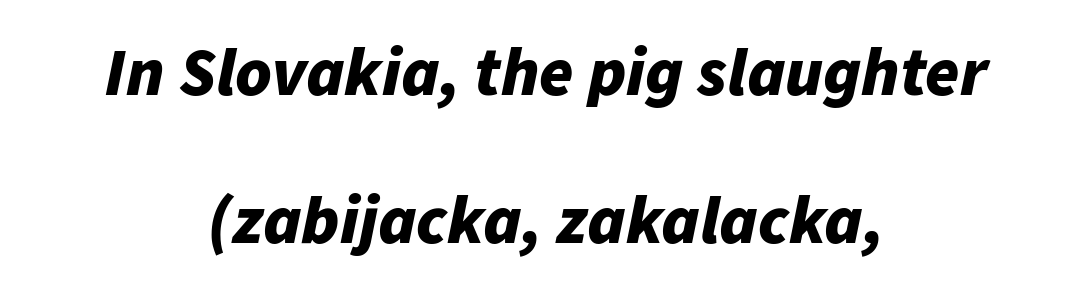
It's the slanting kind of type. The words here are not underlined. The rag falls on both sides of this text block equally. A great deal of white space separates one row of letters from the next.
